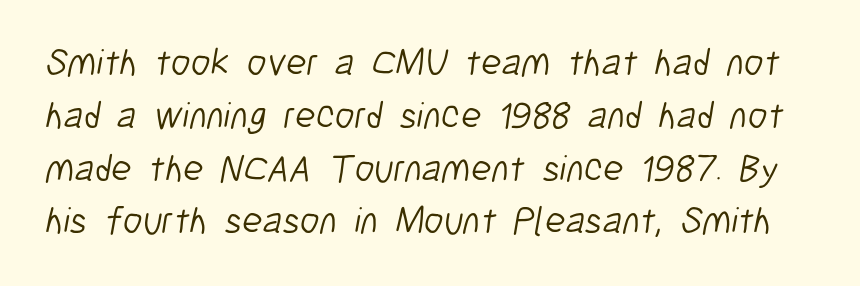
{"serif": "no", "bold": "no", "weight": "light", "width": "condensed", "stroke_contrast": "low", "x_height": "medium", "monospaced": "no", "underline": "no", "line_spacing": "normal", "line_spacing_ratio": 1.39, "letter_spacing": "normal", "letter_spacing_em": 0.0, "glyph_px": 38}
